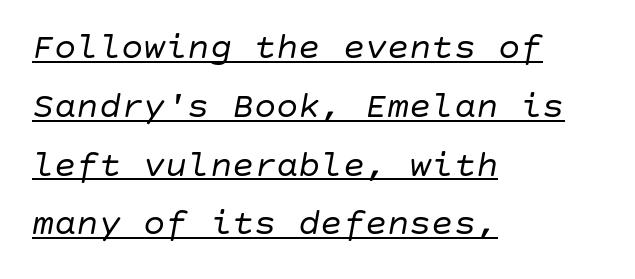
The image shows 37 px regular-weight type, italic (leaning right); set left-aligned, normal line spacing (1.59x), normal letter spacing, underlined; low stroke contrast and a large x-height.
